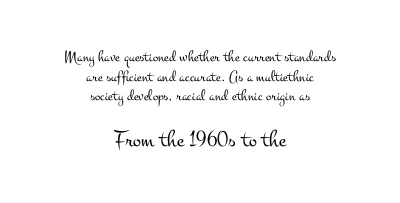
Q: Is the text bold? A: No.
Q: Is the text italic (slanted)? A: Yes.
Q: Is the text underlined? A: No.
Q: How is the paragraph aligned? A: Centered.
Q: Is the spacing between letters normal or unusually wide? A: Normal.
Q: Which block of text is set in a larger size, the first (top) or the second (bottom)? A: The second (bottom) one.
